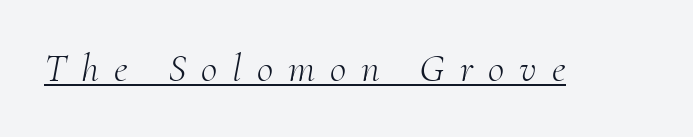
Q: Is the text bold? A: No.
Q: Is the text italic (slanted)? A: Yes, it leans right by about 10 degrees.
Q: Is the typeface a serif or a sans-serif typeface? A: Serif.
Q: Is the text underlined? A: Yes.
Q: Is the spacing between letters normal or unusually wide? A: Unusually wide.
Q: Width (condensed, normal, or wide)? A: Normal.
Q: Stroke contrast? A: Medium.
Q: x-height? A: Small.
Q: Monospaced? A: No.
